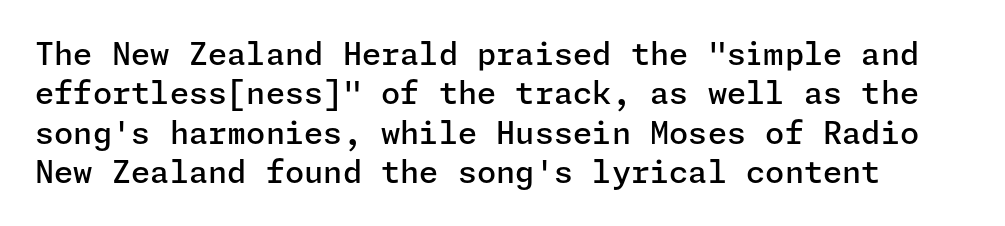
The image shows 31 px semibold sans-serif type, upright; set normal line spacing (1.27x), normal letter spacing, not underlined; low stroke contrast and a medium x-height.
